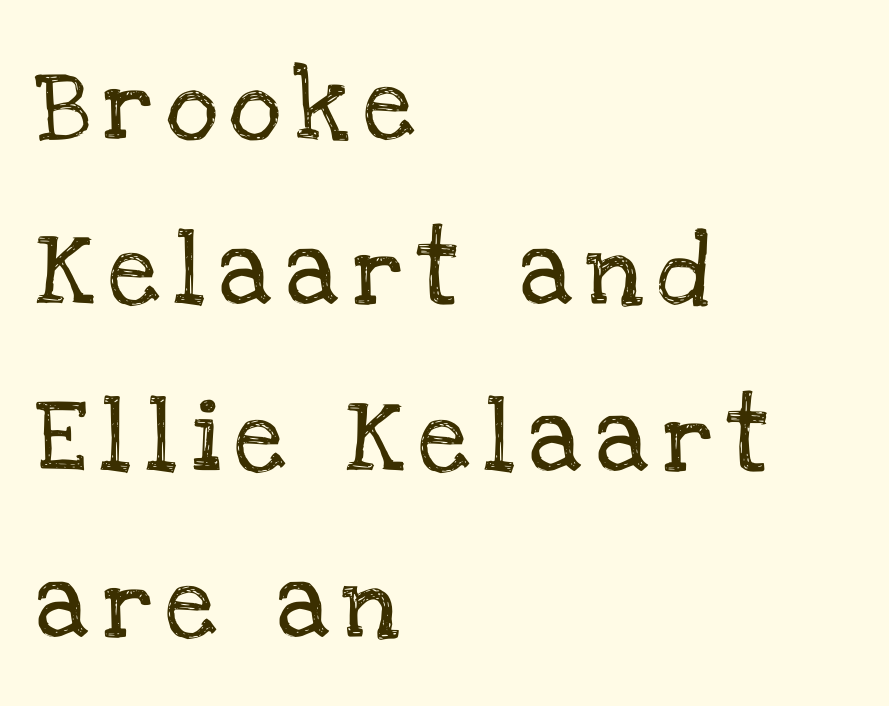
The rendering anchors every line to the left-hand side. No italicization has been applied; the sample stays upright. Baseline-to-baseline distance is far greater than the letter height. Lines of text with bare space underneath.
